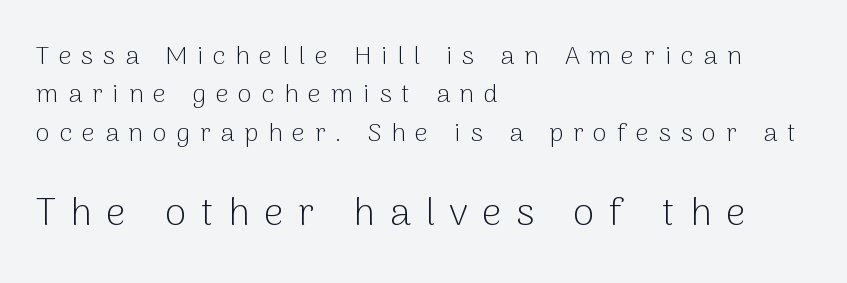
The image shows 39 px light sans-serif type, upright; set left-aligned, normal line spacing (1.48x), unusually wide letter spacing (+0.37 em), not underlined; the second (bottom) block is 1.5x larger; low stroke contrast and a medium x-height.
